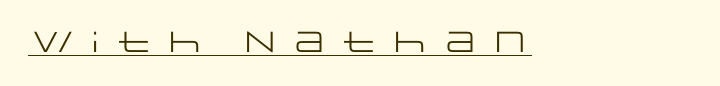
Q: Is the text bold? A: No.
Q: Is the text italic (slanted)? A: No, it is upright.
Q: Is the typeface a serif or a sans-serif typeface? A: Sans-serif.
Q: Is the text underlined? A: Yes.
Q: Is the spacing between letters normal or unusually wide? A: Unusually wide.
Q: Width (condensed, normal, or wide)? A: Wide.
Q: Stroke contrast? A: Low.
Q: x-height? A: Large.
Q: Monospaced? A: No.
